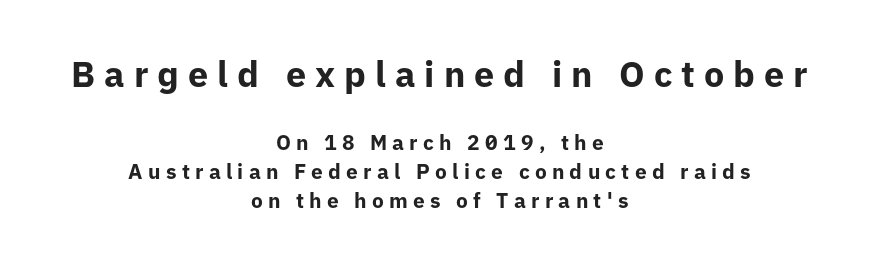
The paragraph has two soft edges and a firm central axis. The passage shown begins with its larger block and ends with its smaller one. Weight: bold. Characters remain perfectly vertical along every line. Descenders hang freely into open space. Classification — sans serif.
